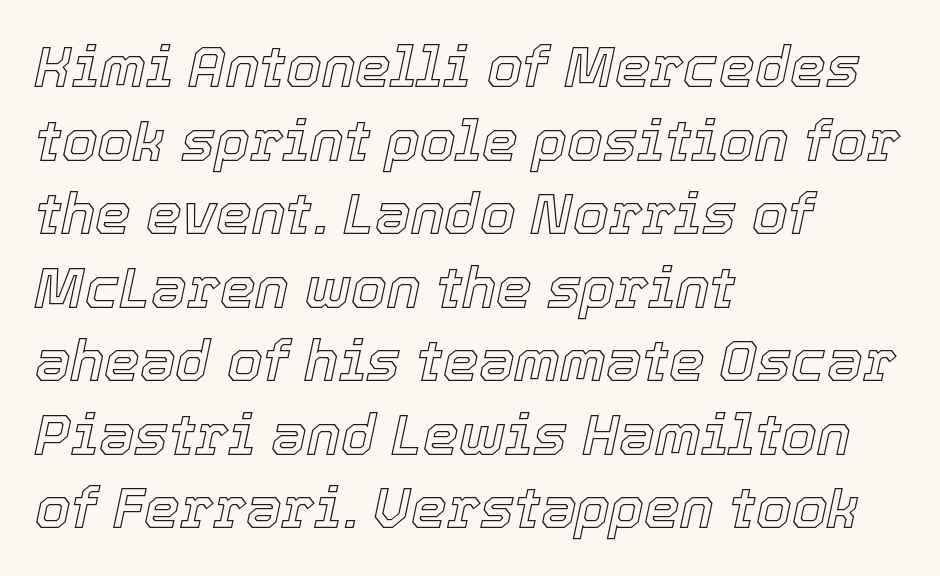
Q: Is the text italic (slanted)? A: Yes, it leans right by about 12 degrees.
Q: Is the text underlined? A: No.
Q: How is the paragraph aligned? A: Left-aligned.
Q: Is the spacing between letters normal or unusually wide? A: Normal.
Q: Is the spacing between lines tight, normal or loose? A: Normal.
Q: Width (condensed, normal, or wide)? A: Normal.
Q: x-height? A: Medium.
Q: Monospaced? A: No.
